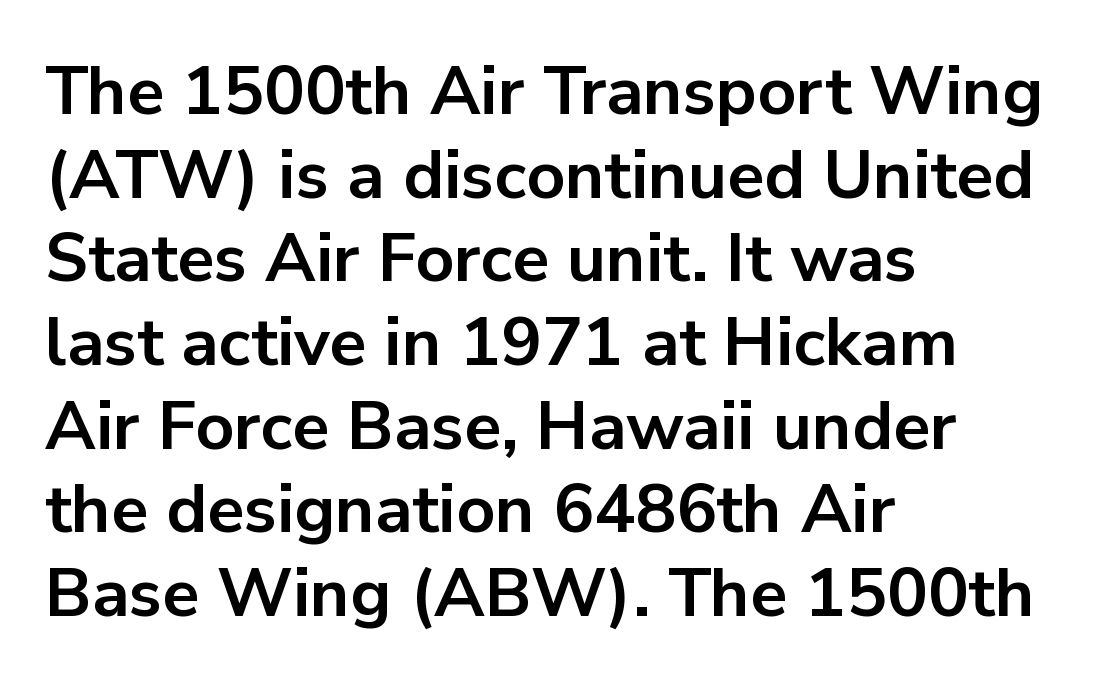
The image shows 68 px bold sans-serif type, upright; set left-aligned, line spacing 1.23x, normal letter spacing, not underlined; low stroke contrast and a medium x-height.
